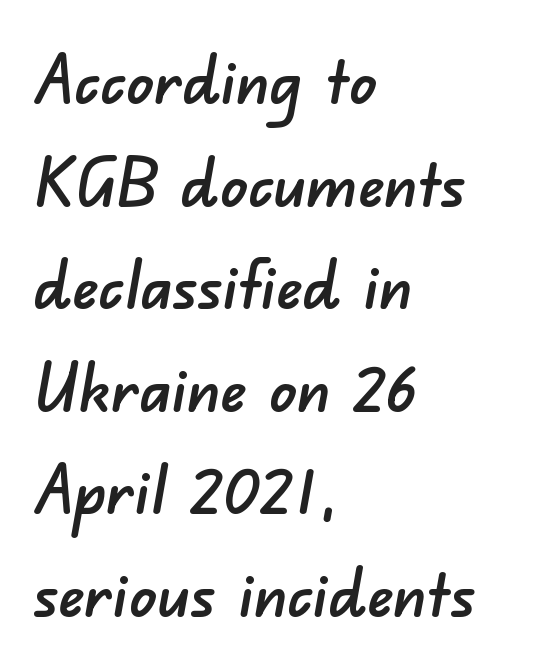
Note the varied advance widths — an 'i' is clearly narrower than an 'm'. Font category for this specimen: sans-serif. Short and long lines alike share a common starting point at left. These lines sit exactly where default settings would place them. Nobody touched the tracking dial on this one. Decoration check: the copy has no underline.
